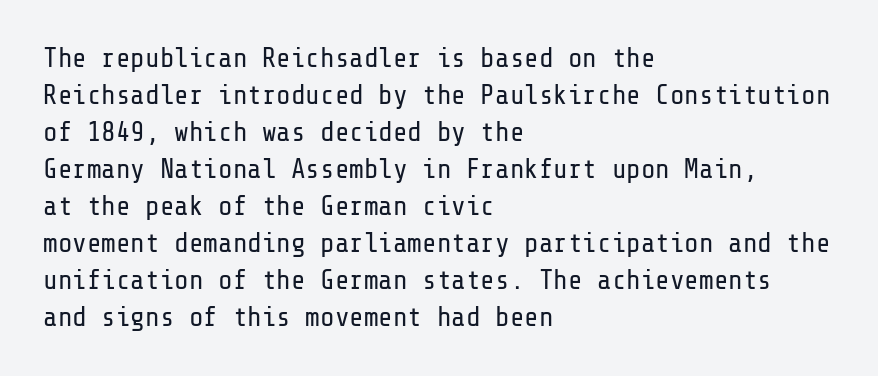
Q: Is the text bold? A: No.
Q: Is the text italic (slanted)? A: No, it is upright.
Q: Is the text underlined? A: No.
Q: How is the paragraph aligned? A: Left-aligned.
Q: Is the spacing between letters normal or unusually wide? A: Normal.
Q: Is the spacing between lines tight, normal or loose? A: Normal.
